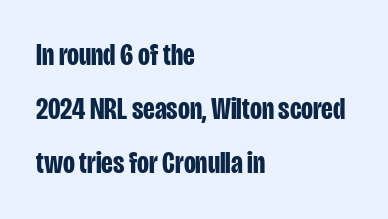
Q: Is the text bold? A: Yes.
Q: Is the text italic (slanted)? A: No, it is upright.
Q: Is the typeface a serif or a sans-serif typeface? A: Sans-serif.
Q: Is the text underlined? A: No.
Q: How is the paragraph aligned? A: Left-aligned.
Q: Is the spacing between letters normal or unusually wide? A: Normal.
Q: Width (condensed, normal, or wide)? A: Condensed.
Q: Stroke contrast? A: Low.
Q: x-height? A: Large.
Q: Monospaced? A: No.
